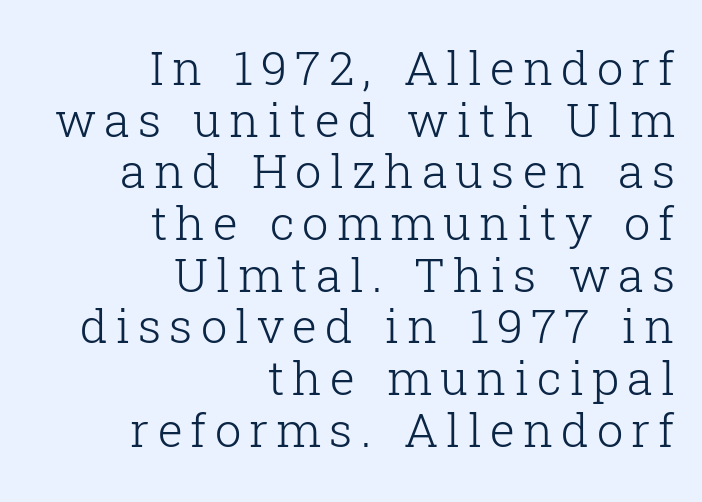
Observe the serifs anchoring each vertical stroke in this sample. In terms of leading, this rendering errs on the cramped side. This sample has the flowing, uneven cadence of proportional lettering. Check under the words: just untouched page.
